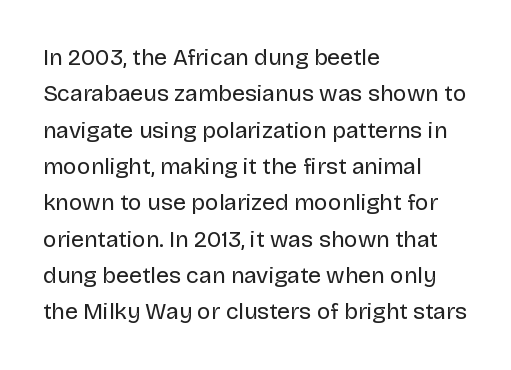
Q: Is the text bold? A: No.
Q: Is the text italic (slanted)? A: No, it is upright.
Q: Is the text underlined? A: No.
Q: How is the paragraph aligned? A: Left-aligned.
Q: Is the spacing between letters normal or unusually wide? A: Normal.
Q: Is the spacing between lines tight, normal or loose? A: Normal.
